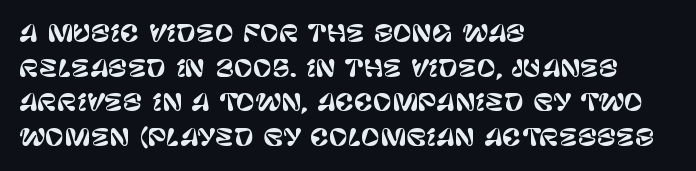
Students, observe: this is what conventionally led text looks like. Has an underline been added? It has not. Words appear dense and cohesive because spacing is normal. If you drew a ruler down the left edge, every line would touch it.
